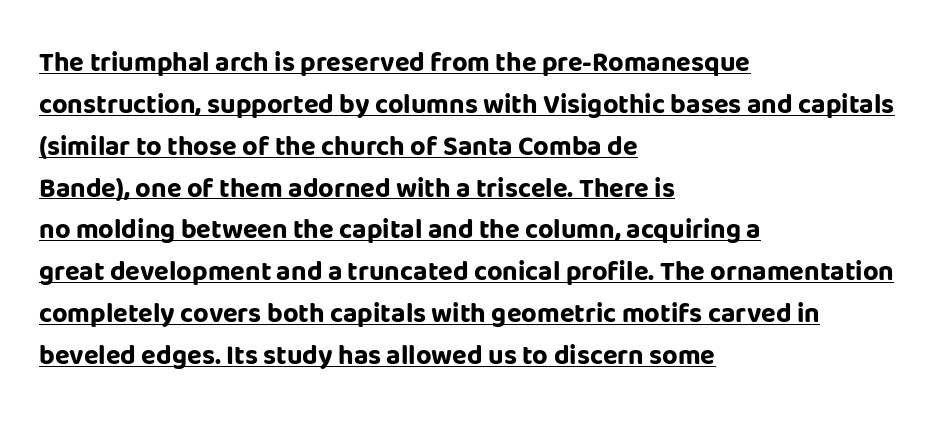
The image shows 27 px bold type, upright; set left-aligned, normal line spacing (1.55x), normal letter spacing, underlined.
